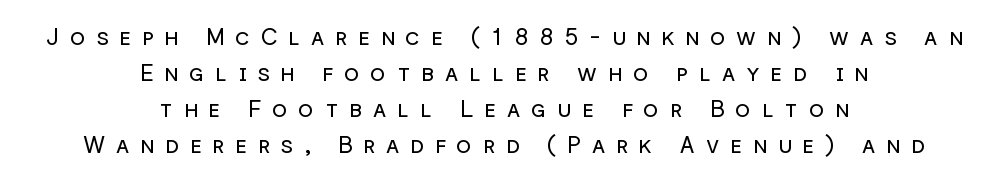
Q: Is the text bold? A: No.
Q: Is the text italic (slanted)? A: No, it is upright.
Q: Is the text underlined? A: No.
Q: How is the paragraph aligned? A: Centered.
Q: Is the spacing between letters normal or unusually wide? A: Unusually wide.
Q: Is the spacing between lines tight, normal or loose? A: Normal.
